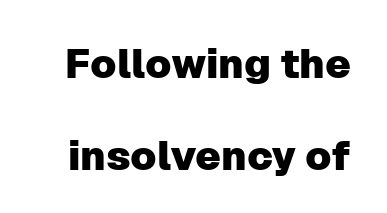
The image shows 41 px sans-serif type, upright; set loose line spacing (2.24x), normal letter spacing, not underlined; low stroke contrast and a medium x-height.
